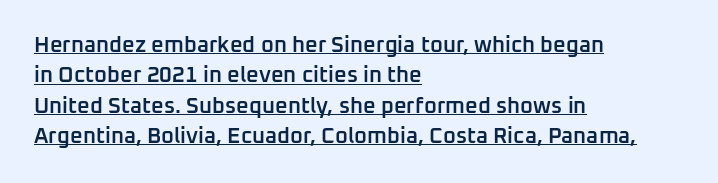
Q: Is the text bold? A: Semi-bold.
Q: Is the text italic (slanted)? A: No, it is upright.
Q: Is the text underlined? A: Yes.
Q: How is the paragraph aligned? A: Left-aligned.
Q: Is the spacing between letters normal or unusually wide? A: Normal.
Q: Is the spacing between lines tight, normal or loose? A: Normal.
